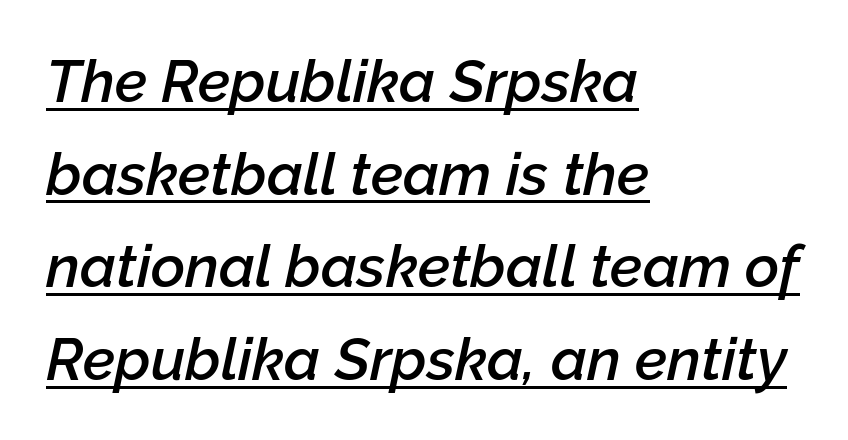
{"italic": "yes", "lean": "right", "slant_degrees": 12, "bold": "semi", "weight": "semibold", "width": "normal", "stroke_contrast": "low", "x_height": "medium", "monospaced": "no", "underline": "yes", "align": "left", "line_spacing": "normal", "line_spacing_ratio": 1.57, "letter_spacing": "normal", "letter_spacing_em": 0.0, "glyph_px": 59}
